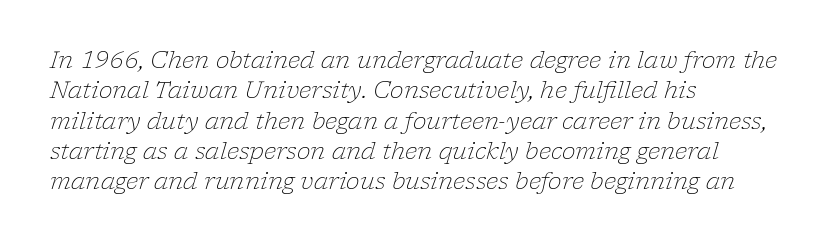
Each new line begins a customary step beneath the previous one. Between one letter and the next there's only the usual sliver of space. A quiet, ordinary-to-light weight characterises the typeface. Where is the straight margin? On the left. Designer's note — italics engaged. The baseline area is clear.
